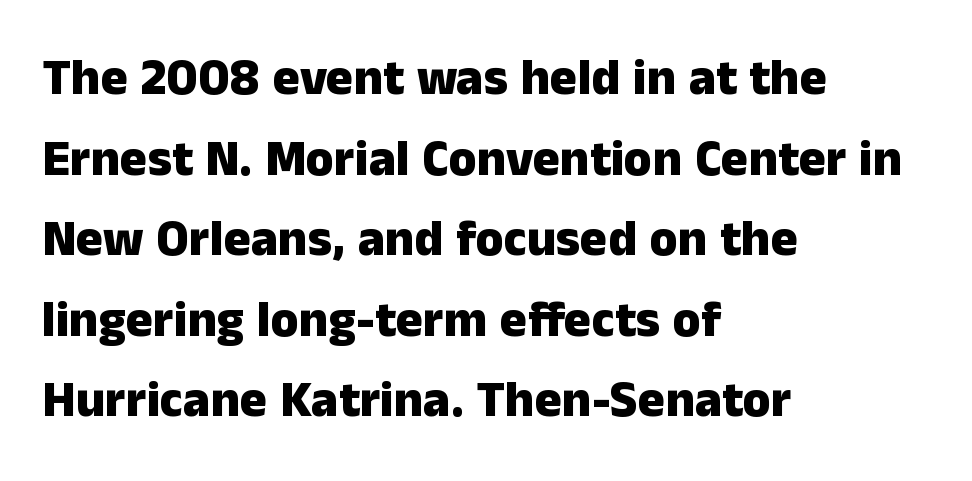
The image shows 51 px heavy sans-serif type, upright; set left-aligned, normal line spacing (1.58x), normal letter spacing, not underlined; low stroke contrast and a medium x-height.
